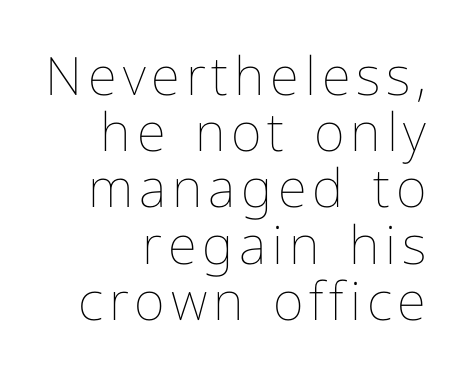
The image shows 53 px thin type, upright; set right-aligned, tight line spacing (1.06x), not underlined; low stroke contrast and a medium x-height.
